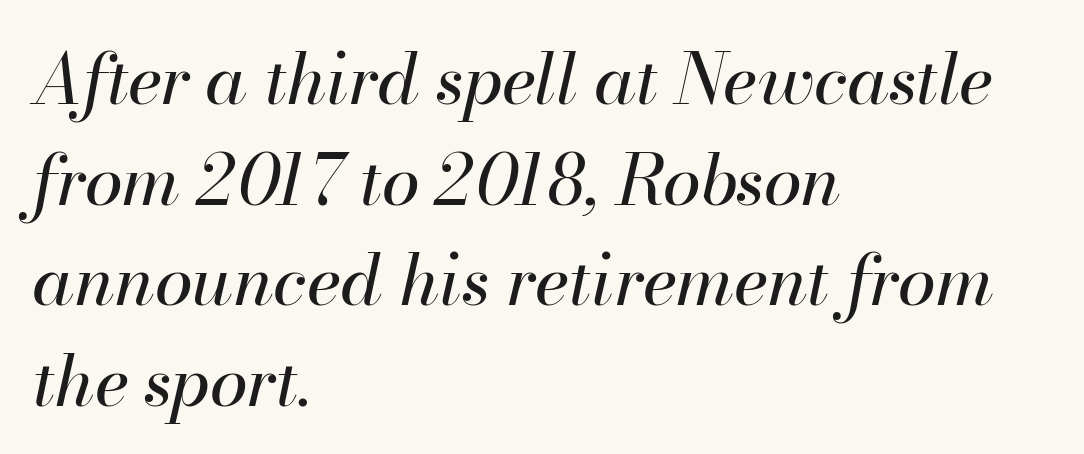
Q: Is the text bold? A: No.
Q: Is the text italic (slanted)? A: Yes, it leans right by about 13 degrees.
Q: Is the text underlined? A: No.
Q: How is the paragraph aligned? A: Left-aligned.
Q: Is the spacing between letters normal or unusually wide? A: Normal.
Q: Is the spacing between lines tight, normal or loose? A: Normal.
Q: Width (condensed, normal, or wide)? A: Normal.
Q: Stroke contrast? A: High.
Q: x-height? A: Small.
Q: Monospaced? A: No.
